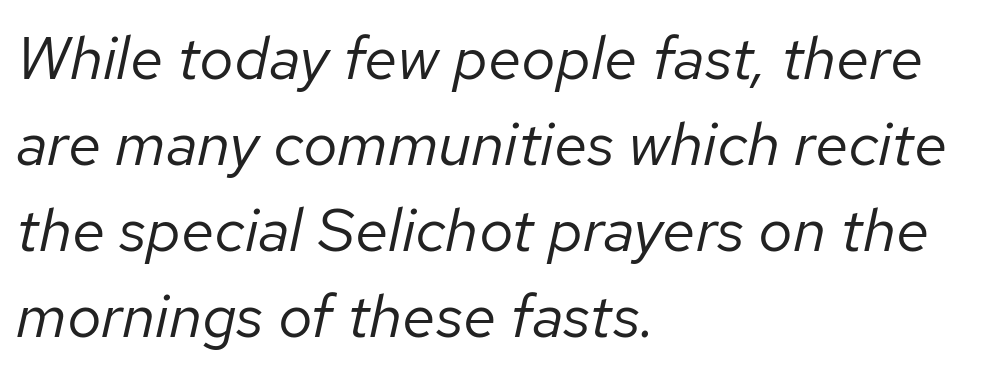
Letters rest on an invisible, unmarked baseline. Rendered with sloped, italic letterforms. Students, note that the glyphs here touch the page at normal intervals. The cut favours lightness, reaching ordinary text weight at its darkest.
